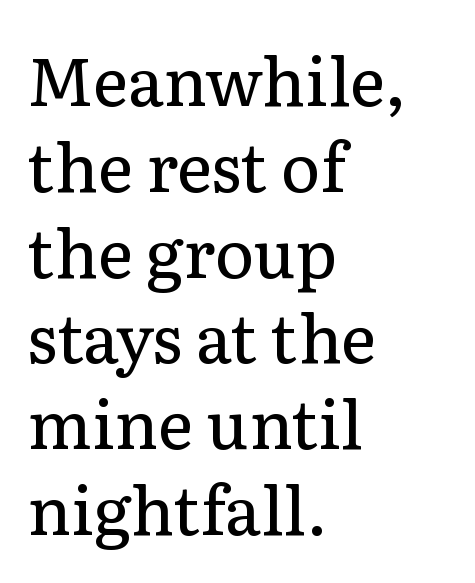
Q: Is the text bold? A: No.
Q: Is the text italic (slanted)? A: No, it is upright.
Q: Is the typeface a serif or a sans-serif typeface? A: Serif.
Q: Is the text underlined? A: No.
Q: How is the paragraph aligned? A: Left-aligned.
Q: Is the spacing between letters normal or unusually wide? A: Normal.
Q: Is the spacing between lines tight, normal or loose? A: Normal.
Q: Width (condensed, normal, or wide)? A: Normal.
Q: Stroke contrast? A: Low.
Q: x-height? A: Medium.
Q: Monospaced? A: No.
